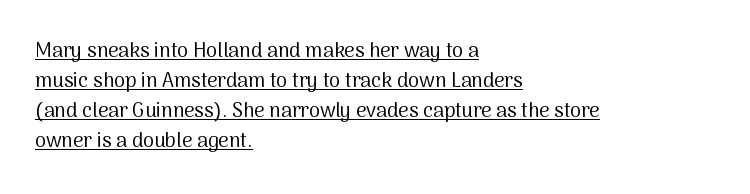
The image shows 20 px text type, upright; set left-aligned, normal line spacing (1.5x), normal letter spacing, underlined.
